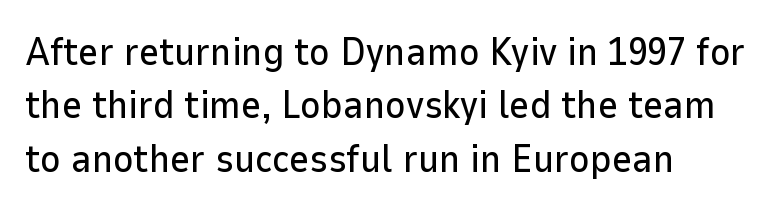
Rows of type keep a routine distance in the vertical direction. The paragraph has a hard left edge and a soft right edge. Classification — sans serif. Upright lettering throughout. Each letter keeps its own natural width here, so spacing adapts to shape.
